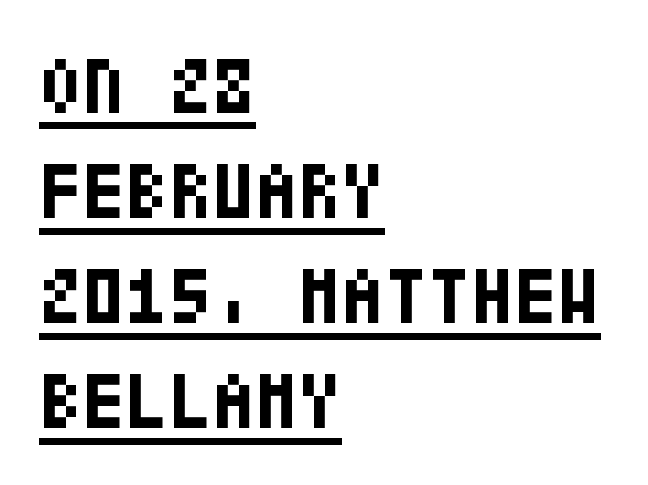
Q: Is the text bold? A: Yes.
Q: Is the text italic (slanted)? A: No, it is upright.
Q: Is the typeface a serif or a sans-serif typeface? A: Sans-serif.
Q: Is the text underlined? A: Yes.
Q: How is the paragraph aligned? A: Left-aligned.
Q: Is the spacing between letters normal or unusually wide? A: Normal.
Q: Is the spacing between lines tight, normal or loose? A: Normal.
Q: Width (condensed, normal, or wide)? A: Condensed.
Q: Stroke contrast? A: Low.
Q: x-height? A: Large.
